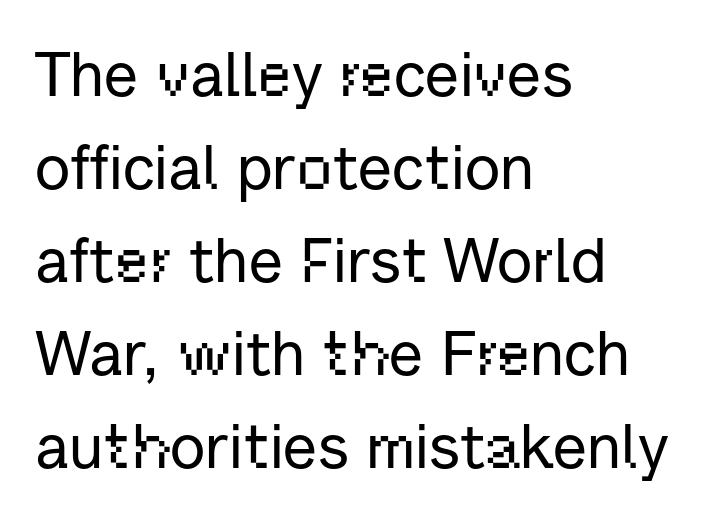
The strip under each line holds only bare page. You could call the tracking neutral — neither tight nor loose. Ascenders rise straight up at ninety degrees. In terms of leading, this rendering sits right in the middle.
